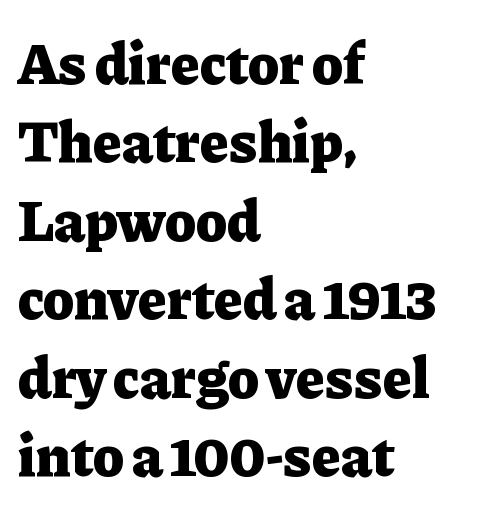
{"serif": "yes", "italic": "no", "bold": "yes", "weight": "heavy", "width": "normal", "stroke_contrast": "low", "x_height": "medium", "monospaced": "no", "underline": "no", "align": "left", "line_spacing": "normal", "line_spacing_ratio": 1.33, "letter_spacing": "normal", "letter_spacing_em": 0.0, "glyph_px": 59}
